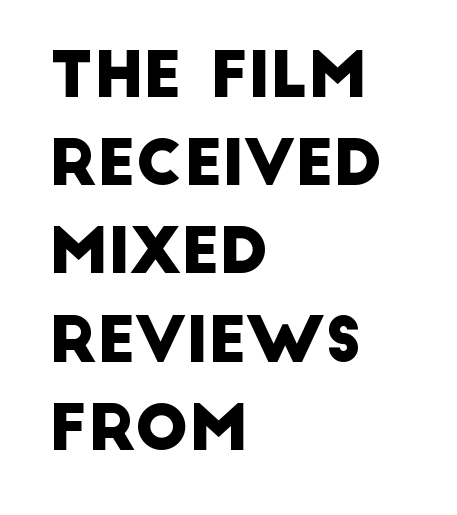
Default kerning and tracking; the words read as compact shapes. Line beginnings align vertically; line endings do not. Observe the absence of serifs on each vertical stroke in this sample. Type without underlining.
